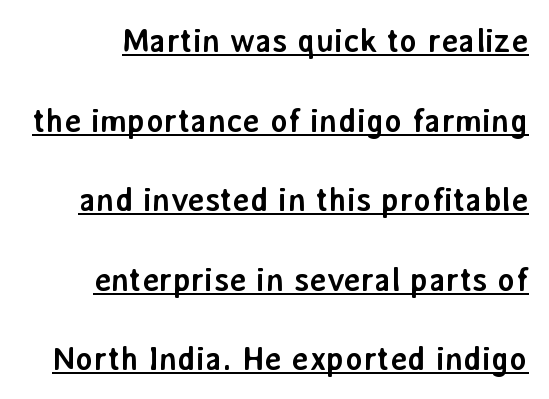
Q: Is the text bold? A: Yes.
Q: Is the text italic (slanted)? A: No, it is upright.
Q: Is the typeface a serif or a sans-serif typeface? A: Sans-serif.
Q: Is the text underlined? A: Yes.
Q: Is the spacing between letters normal or unusually wide? A: Normal.
Q: Is the spacing between lines tight, normal or loose? A: Loose.
Q: Width (condensed, normal, or wide)? A: Normal.
Q: Stroke contrast? A: Low.
Q: x-height? A: Medium.
Q: Monospaced? A: No.
